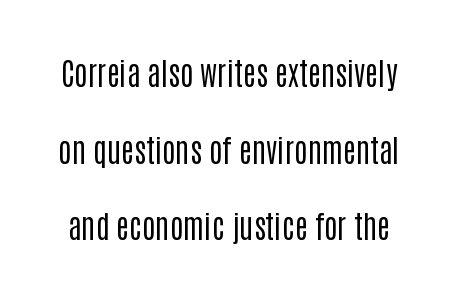
The image shows 31 px regular-weight, condensed sans-serif type, upright; set loose line spacing (2.47x), normal letter spacing, not underlined; low stroke contrast and a large x-height.
